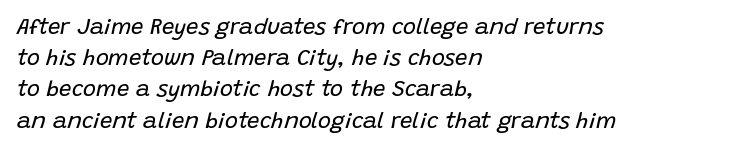
{"italic": "yes", "lean": "right", "slant_degrees": 15, "bold": "no", "underline": "no", "align": "left", "line_spacing": "normal", "line_spacing_ratio": 1.42, "letter_spacing": "normal", "letter_spacing_em": 0.0, "glyph_px": 22}
